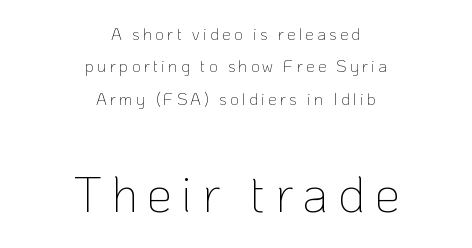
Which of the two is more prominent by size? The second, at the bottom. The lettering stays uniformly vertical, giving the passage a roman look. Proportional: the letters do not fall into vertical columns. The rendering shows plain stroke endings on the letterforms — a sans-serif design. Any mark beneath the type? The region is blank.
